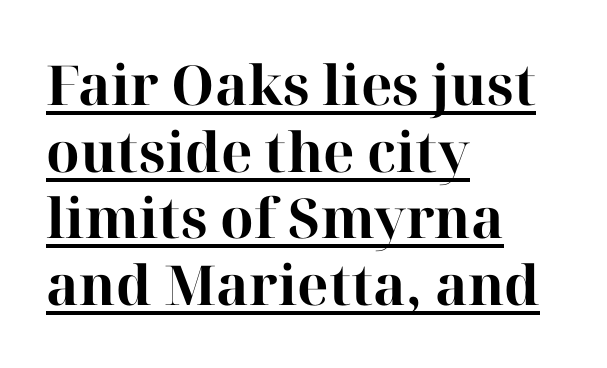
Q: Is the text bold? A: Yes.
Q: Is the text italic (slanted)? A: No, it is upright.
Q: Is the typeface a serif or a sans-serif typeface? A: Serif.
Q: Is the text underlined? A: Yes.
Q: How is the paragraph aligned? A: Left-aligned.
Q: Is the spacing between letters normal or unusually wide? A: Normal.
Q: Width (condensed, normal, or wide)? A: Normal.
Q: Stroke contrast? A: High.
Q: x-height? A: Medium.
Q: Monospaced? A: No.
